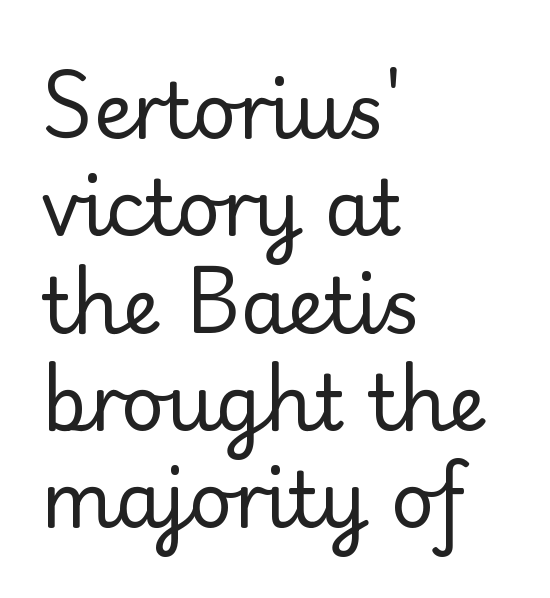
{"serif": "no", "italic": "no", "bold": "no", "weight": "regular", "width": "normal", "stroke_contrast": "low", "x_height": "small", "monospaced": "no", "underline": "no", "align": "left", "line_spacing": "normal", "line_spacing_ratio": 1.28, "letter_spacing": "normal", "letter_spacing_em": 0.0, "glyph_px": 76}
